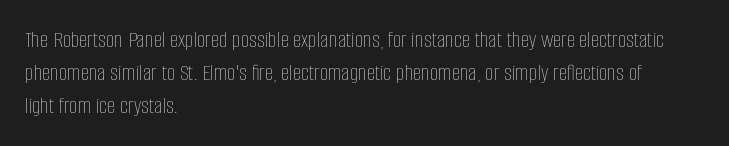
{"italic": "no", "bold": "no", "underline": "no", "align": "left", "line_spacing": "normal", "line_spacing_ratio": 1.37, "letter_spacing": "normal", "letter_spacing_em": 0.0, "glyph_px": 24}
